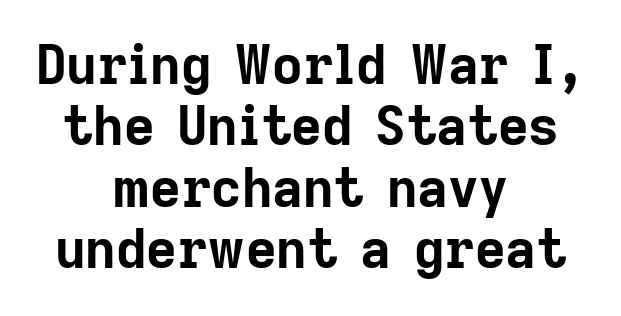
Q: Is the text bold? A: Yes.
Q: Is the text italic (slanted)? A: No, it is upright.
Q: Is the typeface a serif or a sans-serif typeface? A: Sans-serif.
Q: Is the text underlined? A: No.
Q: How is the paragraph aligned? A: Centered.
Q: Is the spacing between letters normal or unusually wide? A: Normal.
Q: Width (condensed, normal, or wide)? A: Normal.
Q: Stroke contrast? A: Low.
Q: x-height? A: Medium.
Q: Monospaced? A: No.
